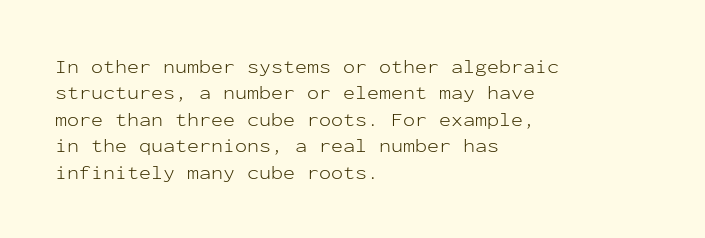
{"italic": "no", "bold": "no", "underline": "no", "align": "left", "line_spacing": "normal", "line_spacing_ratio": 1.32, "letter_spacing": "normal", "letter_spacing_em": 0.0, "glyph_px": 20}
